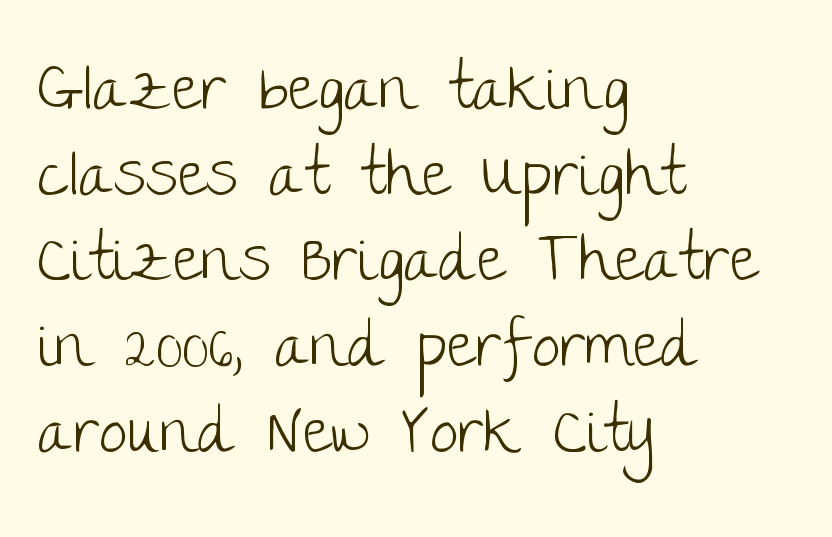
Q: Is the text bold? A: No.
Q: Is the text italic (slanted)? A: No, it is upright.
Q: Is the typeface a serif or a sans-serif typeface? A: Sans-serif.
Q: Is the text underlined? A: No.
Q: How is the paragraph aligned? A: Left-aligned.
Q: Is the spacing between letters normal or unusually wide? A: Normal.
Q: Is the spacing between lines tight, normal or loose? A: Normal.
Q: Width (condensed, normal, or wide)? A: Normal.
Q: Stroke contrast? A: Low.
Q: x-height? A: Large.
Q: Monospaced? A: No.
